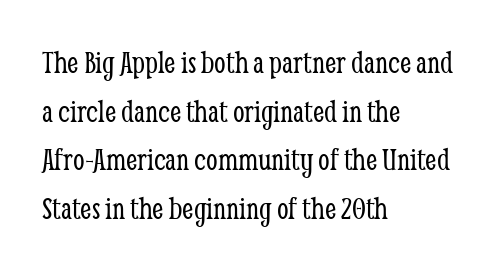
{"serif": "yes", "italic": "no", "bold": "no", "weight": "light", "width": "condensed", "stroke_contrast": "low", "x_height": "medium", "monospaced": "no", "underline": "no", "align": "left", "line_spacing": "normal", "line_spacing_ratio": 1.47, "letter_spacing": "normal", "letter_spacing_em": 0.0, "glyph_px": 33}
